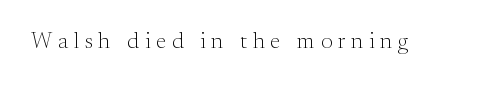
Between one letter and the next there's a generous, obvious gap. No chunkiness to these letters — they're not bold. You can tell it's not italic because the verticals are truly vertical. The space directly below the letters is spotless.
